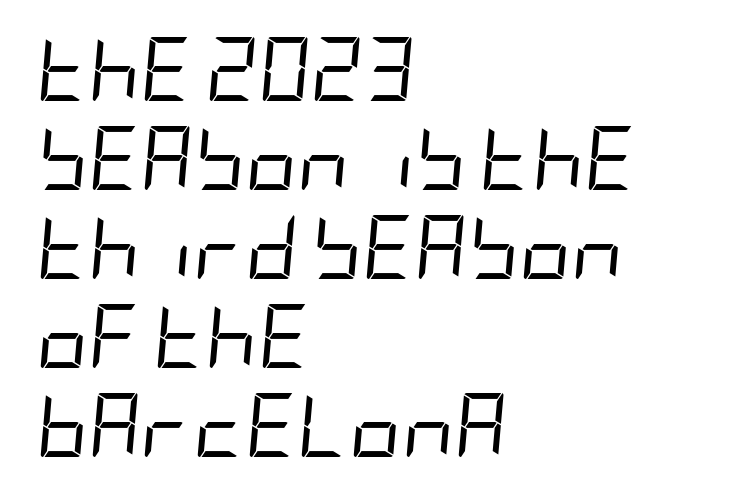
{"italic": "yes", "lean": "right", "slant_degrees": 5, "bold": "no", "weight": "regular", "width": "condensed", "stroke_contrast": "low", "x_height": "large", "underline": "no", "align": "left", "line_spacing": "normal", "line_spacing_ratio": 1.39, "letter_spacing": "normal", "letter_spacing_em": 0.0, "glyph_px": 64}
